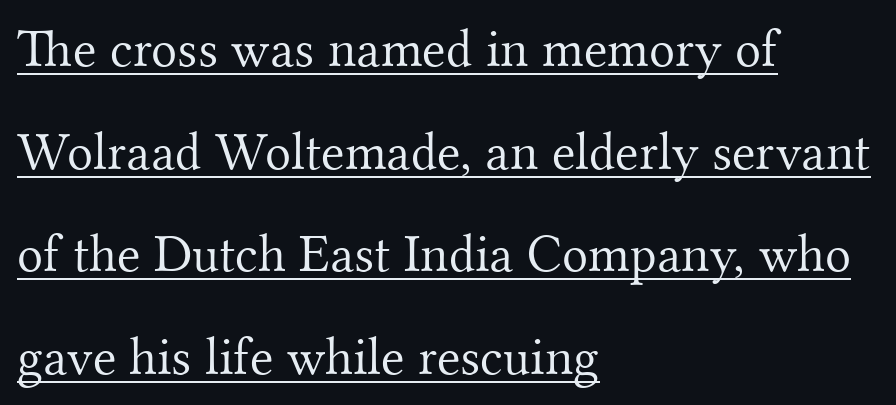
{"serif": "yes", "italic": "no", "bold": "no", "weight": "light", "width": "normal", "stroke_contrast": "medium", "x_height": "small", "monospaced": "no", "underline": "yes", "align": "left", "line_spacing": "loose", "line_spacing_ratio": 1.9, "letter_spacing": "normal", "letter_spacing_em": 0.0, "glyph_px": 54}
